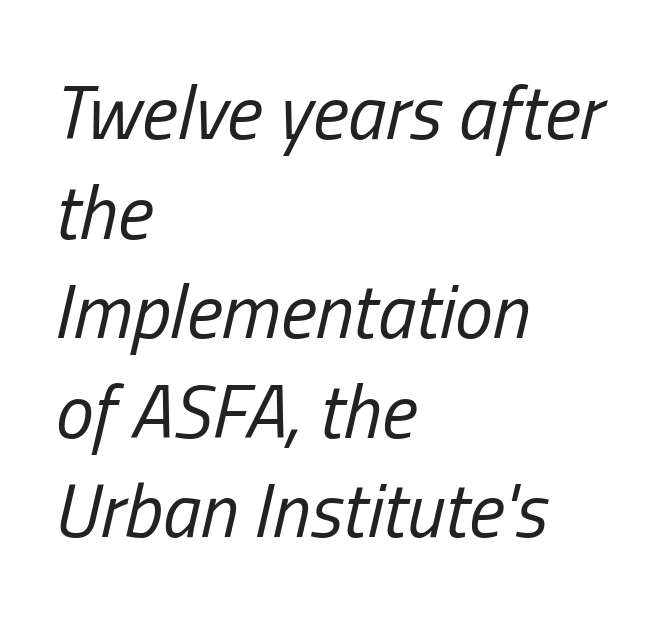
{"italic": "yes", "lean": "right", "slant_degrees": 13, "bold": "no", "weight": "regular", "width": "condensed", "stroke_contrast": "low", "x_height": "medium", "monospaced": "no", "underline": "no", "align": "left", "line_spacing": "normal", "line_spacing_ratio": 1.31, "letter_spacing": "normal", "letter_spacing_em": 0.0, "glyph_px": 76}
